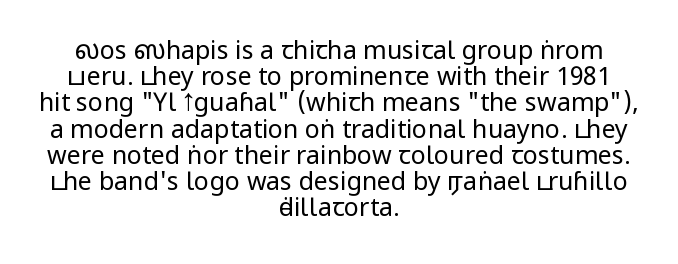
Nobody touched the tracking dial on this one. This rendering uses center alignment, leaving both contours irregular but symmetric. Words float on clear page, feet unadorned. You could barely slide anything between these rows. The typography opts for an upright posture over an oblique one. Letters have the restrained weight of plain body copy at most.
